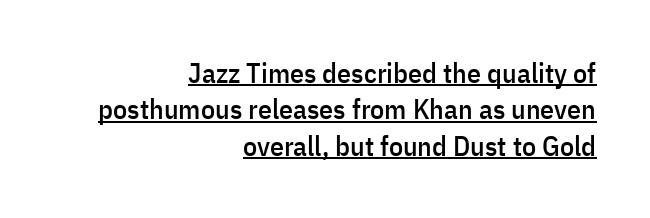
The letterforms sit shoulder to shoulder at normal distance. Casual observation: everything's shoved over to the right. Looks like regular typesetting: each glyph gets only the width it needs. The lettering holds an erect, upright posture throughout. The space between consecutive lines is moderate.
